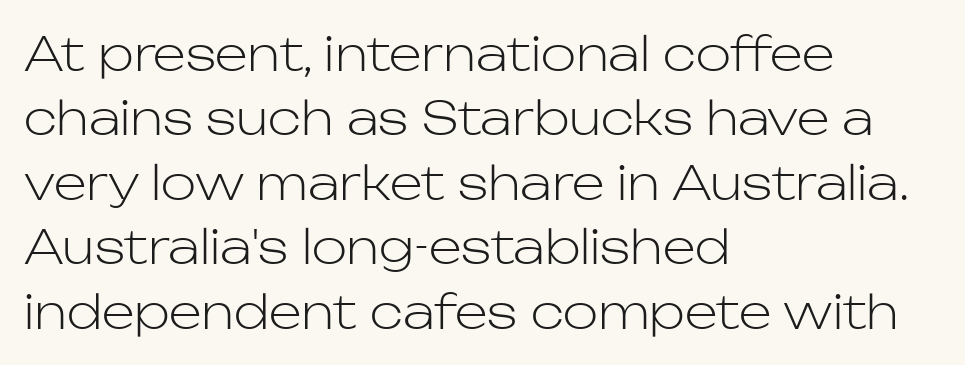
Q: Is the text bold? A: No.
Q: Is the text italic (slanted)? A: No, it is upright.
Q: Is the typeface a serif or a sans-serif typeface? A: Sans-serif.
Q: Is the text underlined? A: No.
Q: How is the paragraph aligned? A: Left-aligned.
Q: Is the spacing between letters normal or unusually wide? A: Normal.
Q: Is the spacing between lines tight, normal or loose? A: Normal.
Q: Width (condensed, normal, or wide)? A: Normal.
Q: Stroke contrast? A: Low.
Q: x-height? A: Medium.
Q: Monospaced? A: No.
